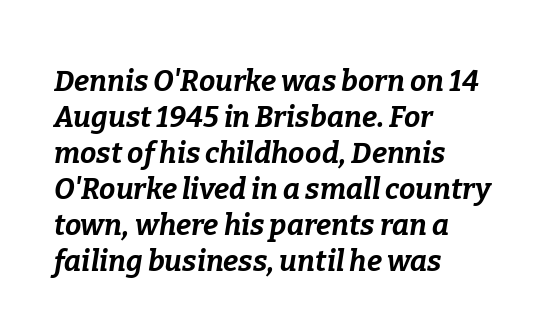
Is the letter spacing exaggerated? No — it looks like the ordinary default. Quick note: italic. Caption: bold face, heavy strokes. Every row of glyphs begins at an identical x-position on the left.
